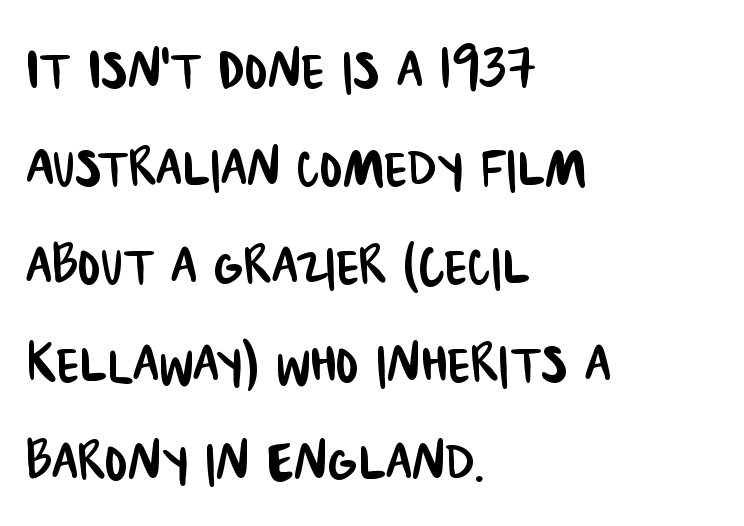
{"serif": "no", "width": "condensed", "stroke_contrast": "low", "x_height": "large", "monospaced": "no", "underline": "no", "align": "left", "line_spacing": "normal", "line_spacing_ratio": 1.44, "letter_spacing": "normal", "letter_spacing_em": 0.0, "glyph_px": 68}
